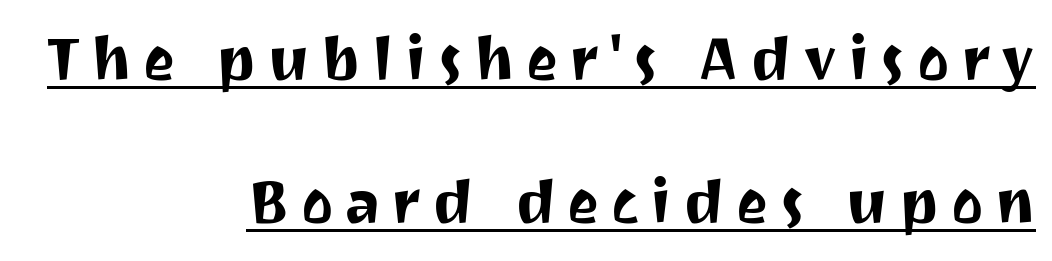
Q: Is the text italic (slanted)? A: No, it is upright.
Q: Is the typeface a serif or a sans-serif typeface? A: Sans-serif.
Q: Is the text underlined? A: Yes.
Q: How is the paragraph aligned? A: Right-aligned.
Q: Is the spacing between lines tight, normal or loose? A: Loose.
Q: Width (condensed, normal, or wide)? A: Normal.
Q: Stroke contrast? A: Medium.
Q: x-height? A: Medium.
Q: Monospaced? A: No.
